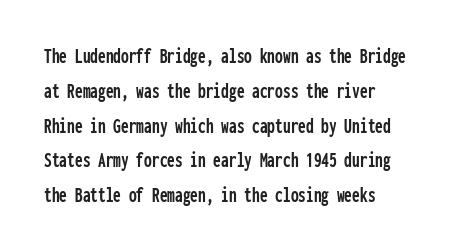
{"italic": "no", "underline": "no", "line_spacing": "normal", "line_spacing_ratio": 1.58, "letter_spacing": "normal", "letter_spacing_em": 0.0, "glyph_px": 22}
